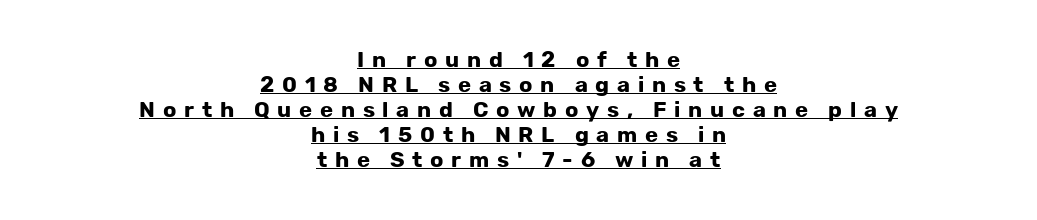
The image shows 22 px bold type, upright; set centered, tight line spacing (1.14x), unusually wide letter spacing (+0.35 em), underlined.
